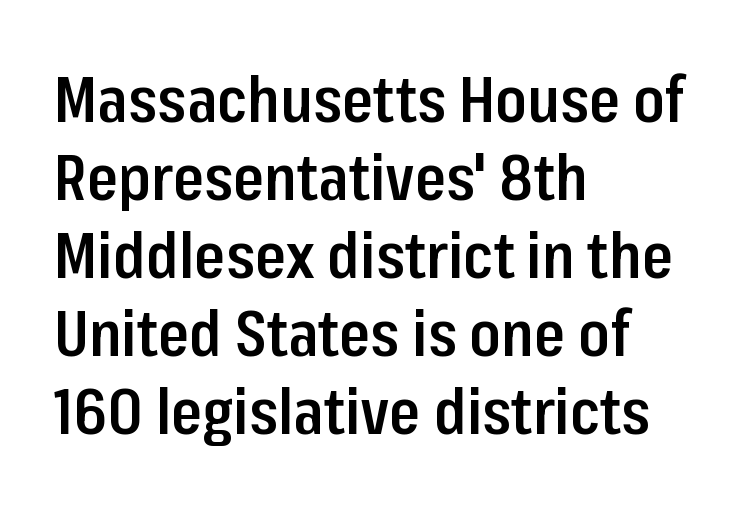
{"serif": "no", "italic": "no", "bold": "semi", "weight": "semibold", "width": "condensed", "stroke_contrast": "low", "x_height": "medium", "monospaced": "no", "underline": "no", "align": "left", "line_spacing_ratio": 1.24, "letter_spacing": "normal", "letter_spacing_em": 0.0, "glyph_px": 63}
